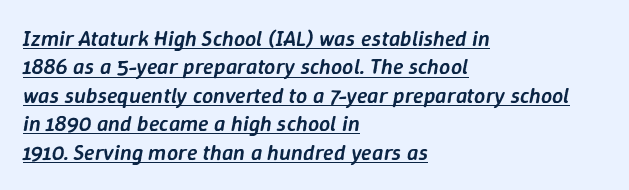
Q: Is the text bold? A: Semi-bold.
Q: Is the text italic (slanted)? A: Yes, it leans right by about 9 degrees.
Q: Is the text underlined? A: Yes.
Q: How is the paragraph aligned? A: Left-aligned.
Q: Is the spacing between letters normal or unusually wide? A: Normal.
Q: Is the spacing between lines tight, normal or loose? A: Normal.
